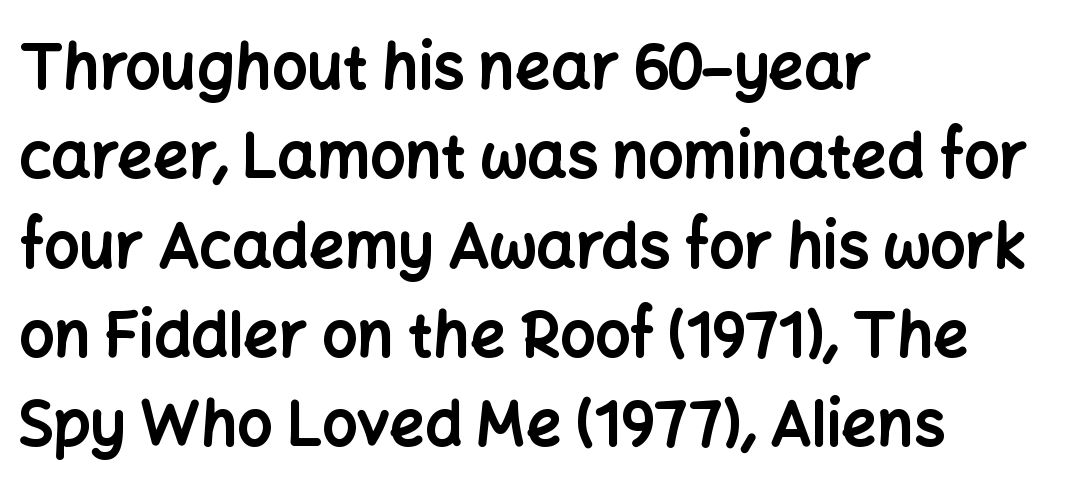
Each line starts at the same left margin while the right side varies. Students, observe: this is what conventionally led text looks like. The strokes are fattened all the way to bold. Words appear dense and cohesive because spacing is normal. The designer went with a sans here, leaving each stem footless. Check the space under the baseline: it is left empty.
